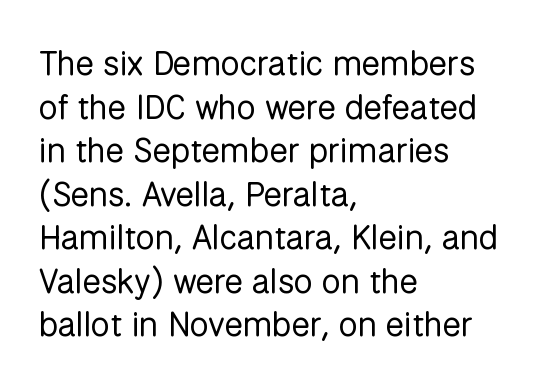
The image shows 34 px regular-weight sans-serif type, upright; set left-aligned, normal line spacing (1.28x), normal letter spacing, not underlined; low stroke contrast and a medium x-height.
